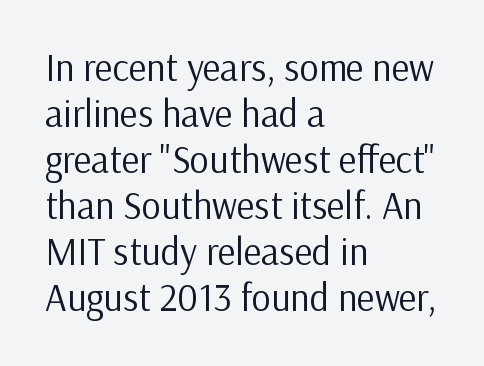
The image shows 38 px regular-weight sans-serif type, upright; set left-aligned, line spacing 1.21x, normal letter spacing, not underlined; low stroke contrast and a medium x-height.
